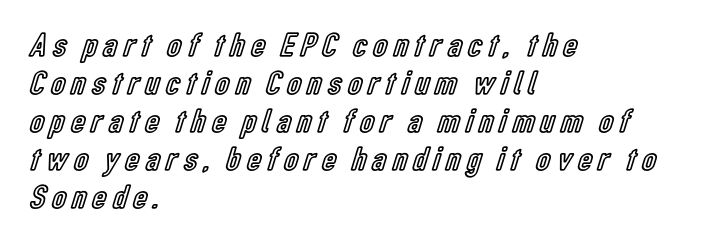
Clear beneath every line of the passage. The ragged edge is on the right, which tells us the setting is flush left. Think of a printed novel: that variable character pitch is what you see here. The space between consecutive lines is stingy.
